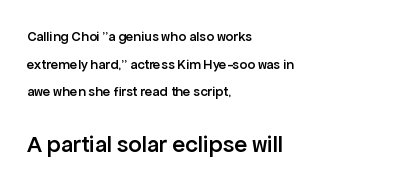
The image shows 24 px text type, upright; set left-aligned, loose line spacing (1.98x), normal letter spacing, not underlined; the second (bottom) block is 1.71x larger.
